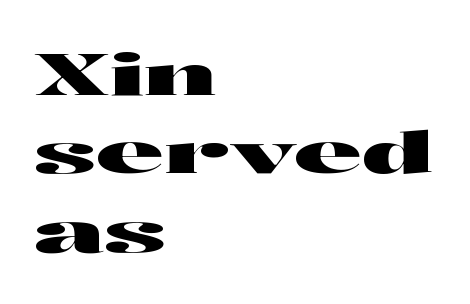
{"serif": "no", "italic": "no", "width": "wide", "stroke_contrast": "high", "x_height": "medium", "monospaced": "no", "underline": "no", "align": "left", "line_spacing": "normal", "line_spacing_ratio": 1.35, "letter_spacing": "normal", "letter_spacing_em": 0.0, "glyph_px": 58}
